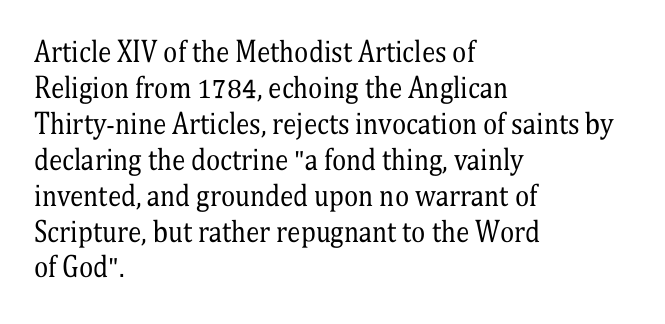
{"italic": "no", "bold": "no", "underline": "no", "align": "left", "line_spacing": "normal", "line_spacing_ratio": 1.33, "letter_spacing": "normal", "letter_spacing_em": 0.0, "glyph_px": 27}
